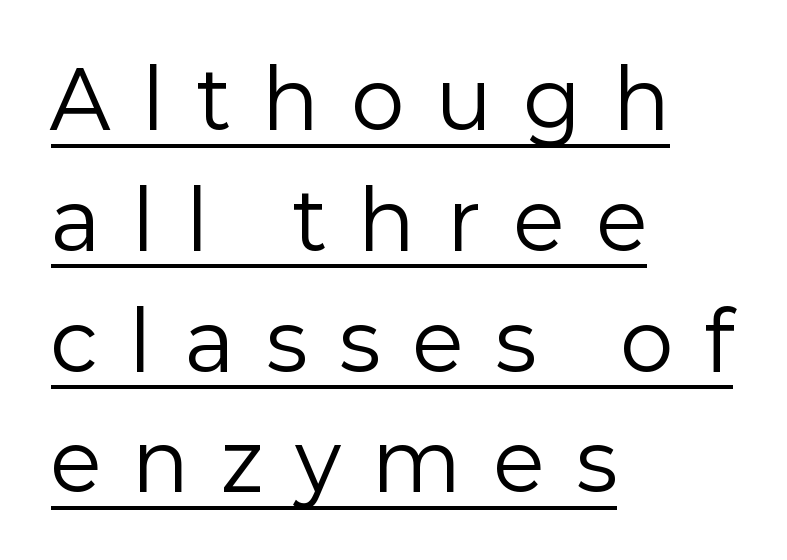
Note the varied advance widths — an 'i' is clearly narrower than an 'm'. The lettering is marked with a stroke running underneath it. Note: no serifs on the glyphs. Typeset ragged right — the left edge is the straight one. A roman cut, with each character standing at attention.
